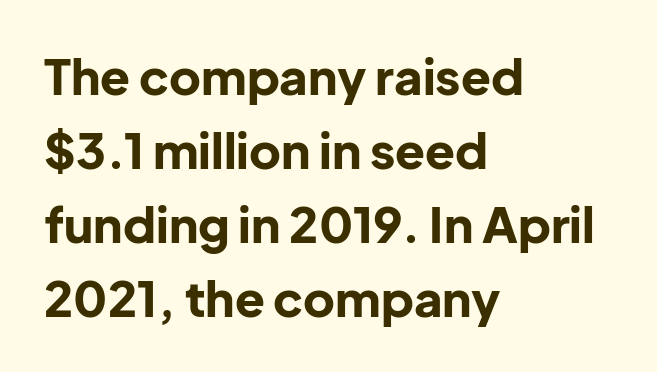
Q: Is the text bold? A: Yes.
Q: Is the text italic (slanted)? A: No, it is upright.
Q: Is the typeface a serif or a sans-serif typeface? A: Sans-serif.
Q: Is the text underlined? A: No.
Q: How is the paragraph aligned? A: Left-aligned.
Q: Is the spacing between letters normal or unusually wide? A: Normal.
Q: Is the spacing between lines tight, normal or loose? A: Normal.
Q: Width (condensed, normal, or wide)? A: Normal.
Q: Stroke contrast? A: Low.
Q: x-height? A: Medium.
Q: Monospaced? A: No.
